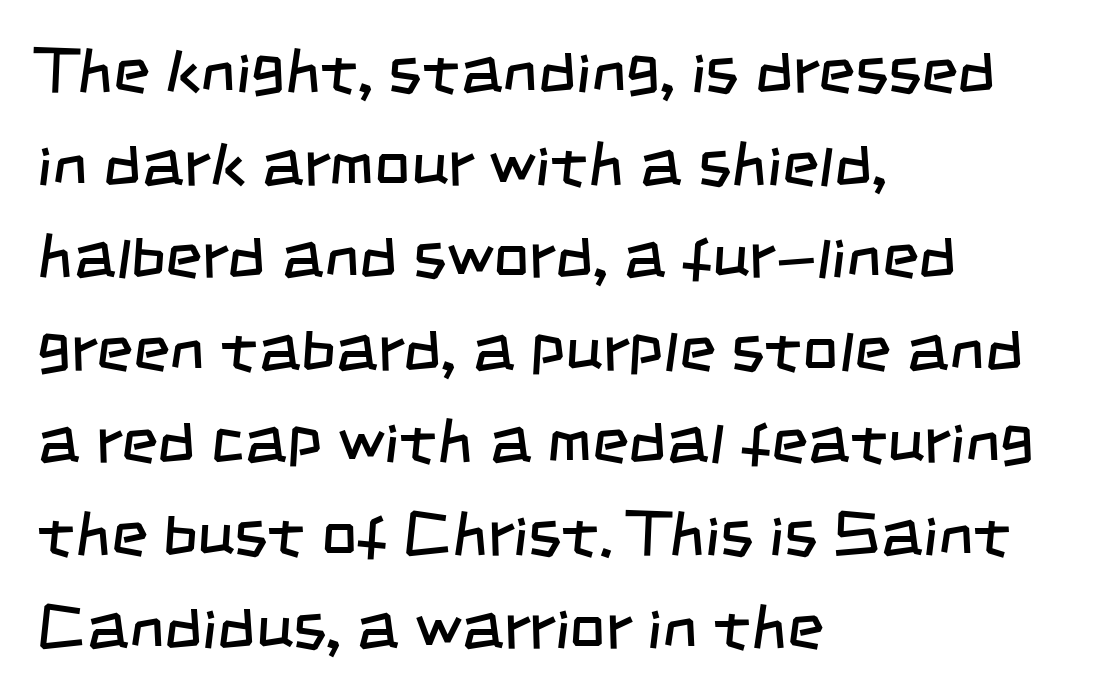
The image shows 63 px regular-weight, condensed sans-serif type; set left-aligned, normal line spacing (1.47x), normal letter spacing, not underlined; low stroke contrast and a large x-height.
